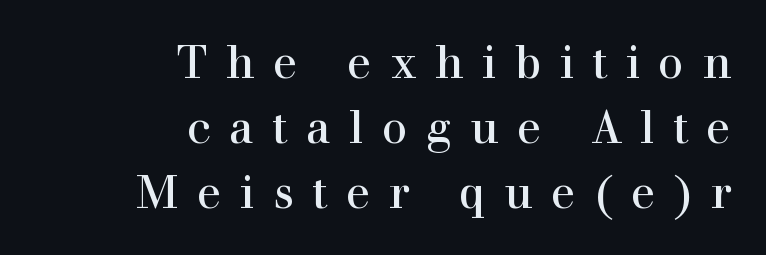
The leading is moderate, giving the passage an even texture. Spacing between characters has been opened up far beyond the box default. Has an underline been added? It has not. The face used here is proportionally spaced, like ordinary book or web type.
